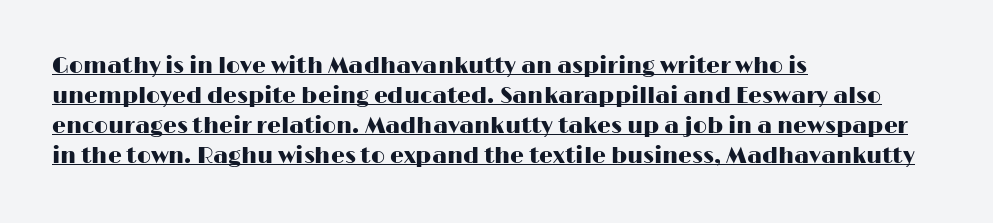
Q: Is the text italic (slanted)? A: No, it is upright.
Q: Is the text underlined? A: Yes.
Q: How is the paragraph aligned? A: Left-aligned.
Q: Is the spacing between letters normal or unusually wide? A: Normal.
Q: Is the spacing between lines tight, normal or loose? A: Normal.
